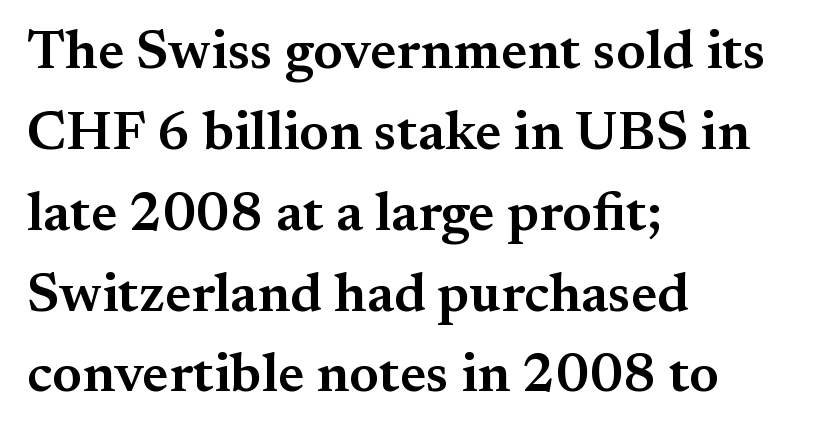
Standard letterfit; no display-style spreading of the glyphs. The rag falls on the right side of this text block. Ascenders rise straight up at ninety degrees. Little horizontal feet cap the strokes, marking this as serif type.
